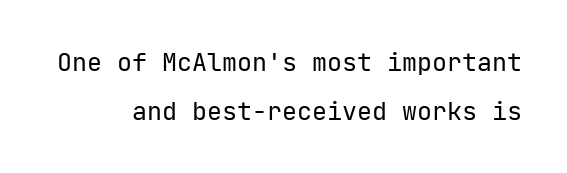
{"italic": "no", "bold": "no", "underline": "no", "line_spacing": "loose", "line_spacing_ratio": 1.95, "letter_spacing": "normal", "letter_spacing_em": 0.0, "glyph_px": 25}
